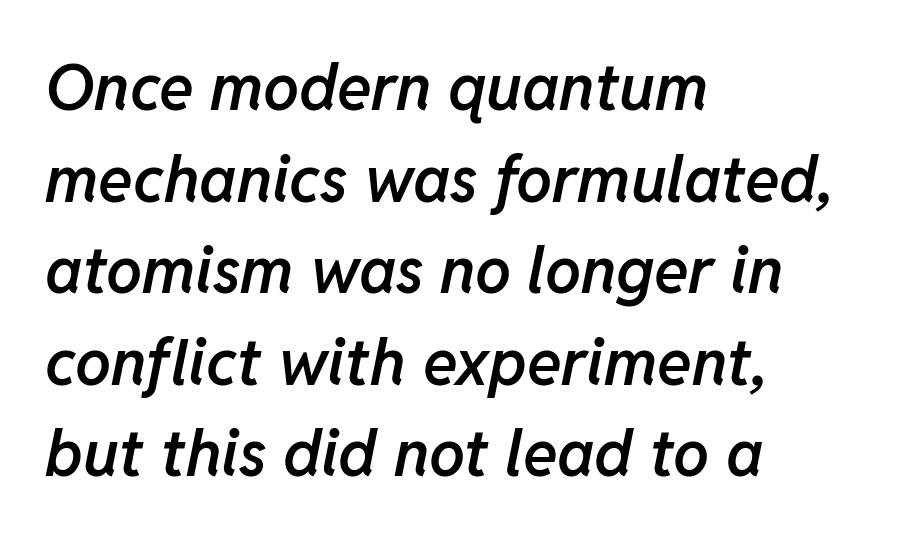
Q: Is the text bold? A: Semi-bold.
Q: Is the text italic (slanted)? A: Yes, it leans right by about 11 degrees.
Q: Is the text underlined? A: No.
Q: How is the paragraph aligned? A: Left-aligned.
Q: Is the spacing between letters normal or unusually wide? A: Normal.
Q: Is the spacing between lines tight, normal or loose? A: Normal.
Q: Width (condensed, normal, or wide)? A: Normal.
Q: Stroke contrast? A: Low.
Q: x-height? A: Medium.
Q: Monospaced? A: No.
